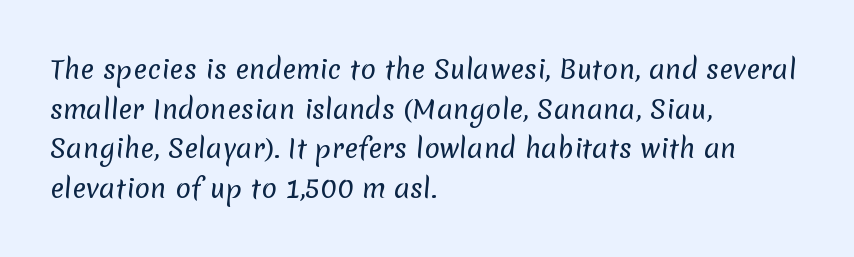
Teacher's note: observe the even left margin — that is flush-left alignment. The glyphs are unaccompanied by any horizontal stroke below them. The line texture is even and compact thanks to regular tracking. Horizontal bands of white between lines are of average thickness. Is this a heavy cut? Hardly; it is regular or lighter.
